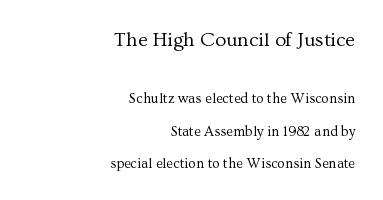
How are the letters spaced? Ordinarily, with no added tracking. The space directly below the letters is spotless. No extra ink here — the face is not bold. In terms of posture, this sample is upright. What's the leading like? Stretched, with rows far apart.
